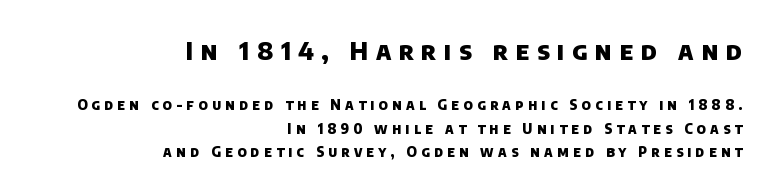
The image shows 25 px bold type; set right-aligned, normal line spacing (1.66x), unusually wide letter spacing (+0.31 em), not underlined; the first (top) block is 1.79x larger.
